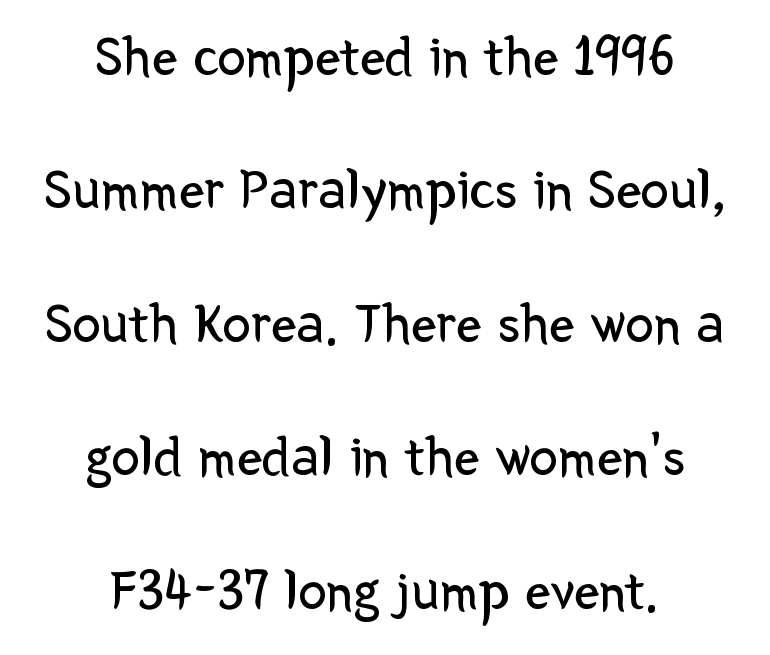
The image shows 57 px regular-weight sans-serif type, upright; set centered, loose line spacing (2.34x), normal letter spacing, not underlined; low stroke contrast and a medium x-height.
